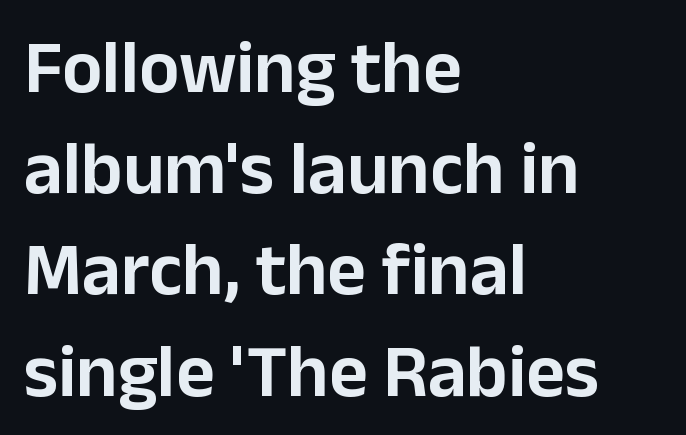
Q: Is the text italic (slanted)? A: No, it is upright.
Q: Is the typeface a serif or a sans-serif typeface? A: Sans-serif.
Q: Is the text underlined? A: No.
Q: How is the paragraph aligned? A: Left-aligned.
Q: Is the spacing between letters normal or unusually wide? A: Normal.
Q: Is the spacing between lines tight, normal or loose? A: Normal.
Q: Width (condensed, normal, or wide)? A: Normal.
Q: Stroke contrast? A: Low.
Q: x-height? A: Medium.
Q: Monospaced? A: No.
